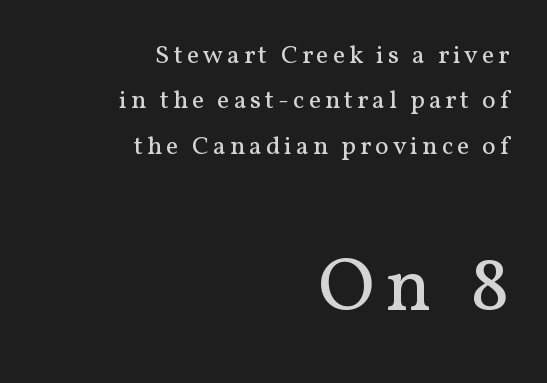
Q: Is the text bold? A: No.
Q: Is the text italic (slanted)? A: No, it is upright.
Q: Is the typeface a serif or a sans-serif typeface? A: Serif.
Q: Is the text underlined? A: No.
Q: How is the paragraph aligned? A: Right-aligned.
Q: Which block of text is set in a larger size, the first (top) or the second (bottom)? A: The second (bottom) one.
Q: Width (condensed, normal, or wide)? A: Normal.
Q: Stroke contrast? A: Medium.
Q: x-height? A: Medium.
Q: Monospaced? A: No.
